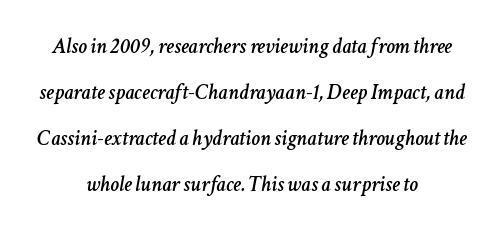
The image shows 22 px text type, italic (leaning right); set centered, loose line spacing (2.09x), normal letter spacing, not underlined.
